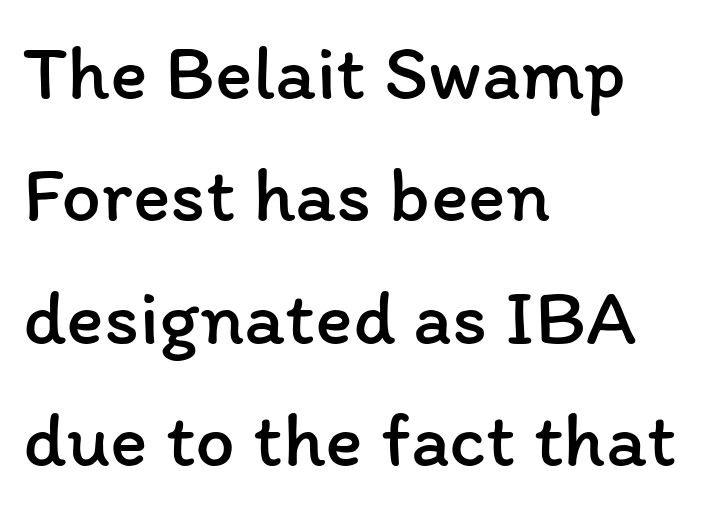
The letters advance in unequal steps, a hallmark of proportional type. The zone under the glyphs is completely vacant. The type sits square on the baseline with zero lean. Casual observation: everything's shoved over to the left.
